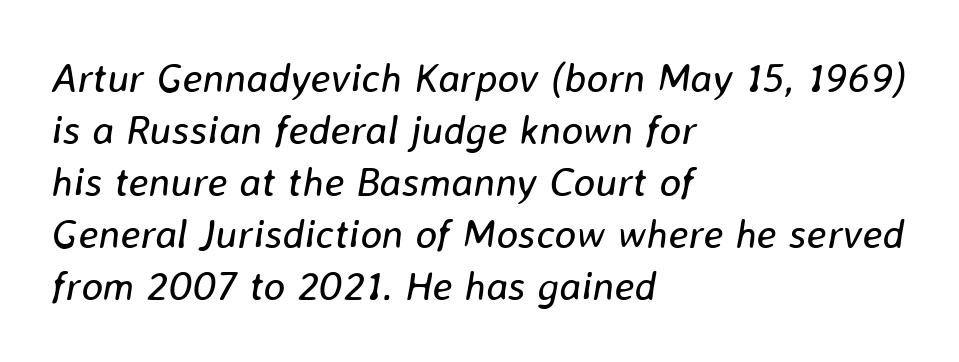
Q: Is the text bold? A: No.
Q: Is the text italic (slanted)? A: Yes, it leans right by about 8 degrees.
Q: Is the text underlined? A: No.
Q: How is the paragraph aligned? A: Left-aligned.
Q: Is the spacing between letters normal or unusually wide? A: Normal.
Q: Is the spacing between lines tight, normal or loose? A: Normal.
Q: Width (condensed, normal, or wide)? A: Normal.
Q: Stroke contrast? A: Low.
Q: x-height? A: Medium.
Q: Monospaced? A: No.
